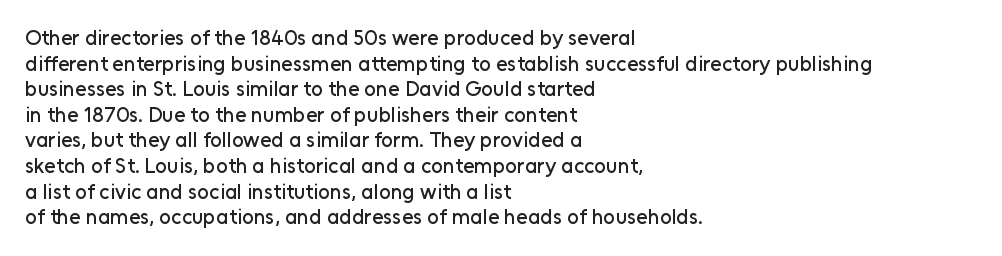
The image shows 21 px text type, upright; set left-aligned, line spacing 1.22x, normal letter spacing, not underlined.
